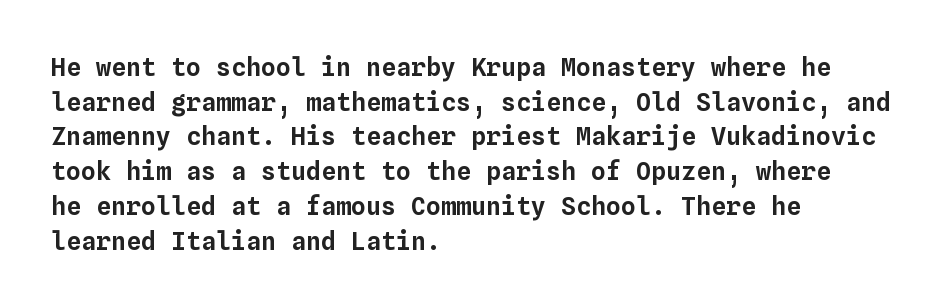
The image shows 25 px text type, upright; set left-aligned, normal line spacing (1.39x), normal letter spacing, not underlined.
